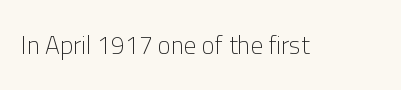
{"italic": "no", "bold": "no", "underline": "no", "letter_spacing": "normal", "letter_spacing_em": 0.0, "glyph_px": 25}
